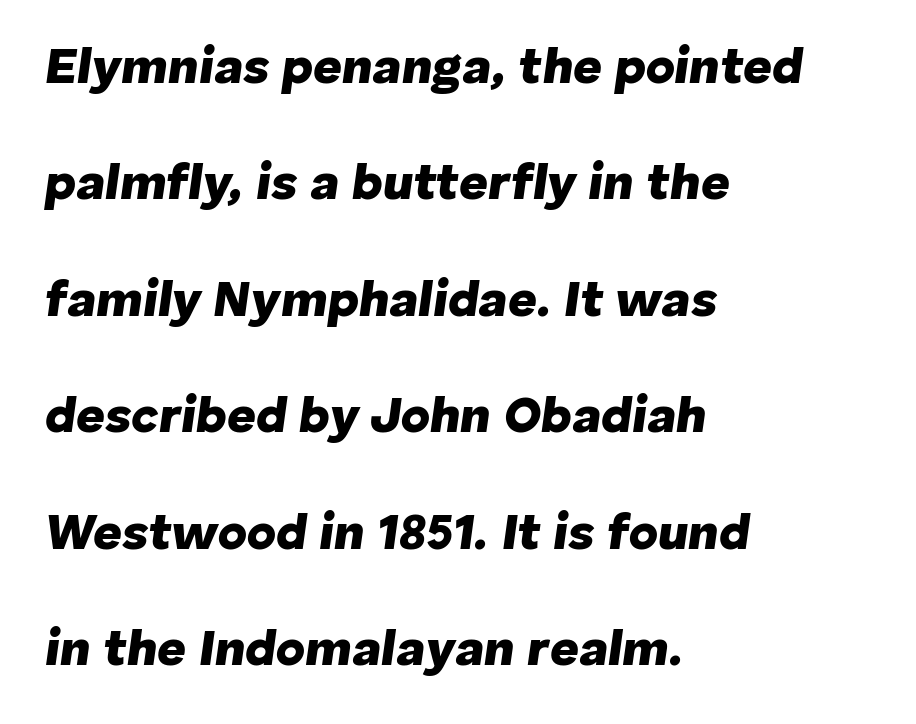
Q: Is the text bold? A: Yes.
Q: Is the text italic (slanted)? A: Yes, it leans right by about 8 degrees.
Q: Is the text underlined? A: No.
Q: How is the paragraph aligned? A: Left-aligned.
Q: Is the spacing between letters normal or unusually wide? A: Normal.
Q: Is the spacing between lines tight, normal or loose? A: Loose.
Q: Width (condensed, normal, or wide)? A: Normal.
Q: Stroke contrast? A: Low.
Q: x-height? A: Medium.
Q: Monospaced? A: No.
